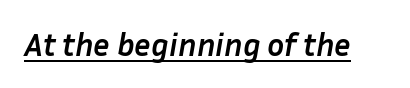
You could call the tracking neutral — neither tight nor loose. Note the varied advance widths — an 'i' is clearly narrower than an 'm'. The glyphs have the mass of a bold cut. Yep, that's italic — everything's leaning. The rendered words wear a rule along their underside.
